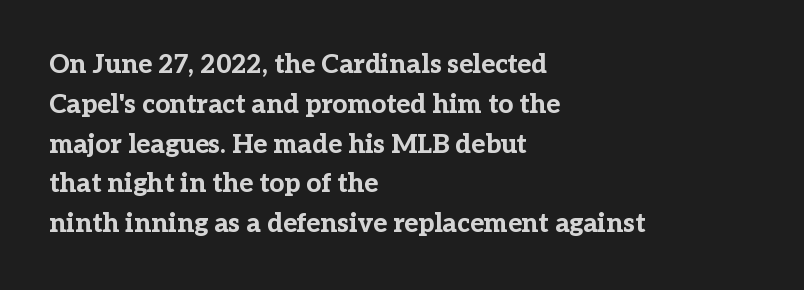
{"italic": "no", "bold": "yes", "underline": "no", "align": "left", "line_spacing": "normal", "line_spacing_ratio": 1.53, "letter_spacing": "normal", "letter_spacing_em": 0.0, "glyph_px": 26}
